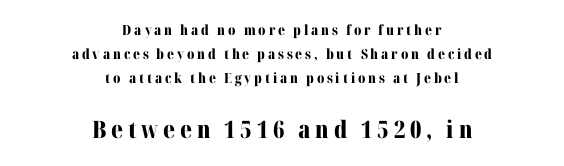
The image shows 24 px bold type, upright; set centered, line spacing 1.73x, unusually wide letter spacing (+0.2 em), not underlined; the second (bottom) block is 1.71x larger.
